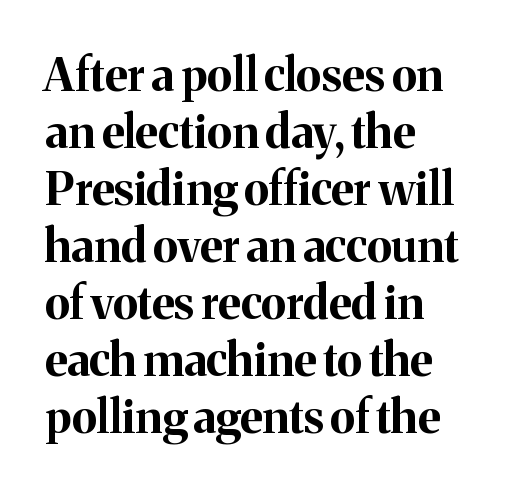
The line texture is even and compact thanks to regular tracking. Looks like regular typesetting: each glyph gets only the width it needs. The typography opts for an upright posture over an oblique one. A serif font was chosen for this passage.
